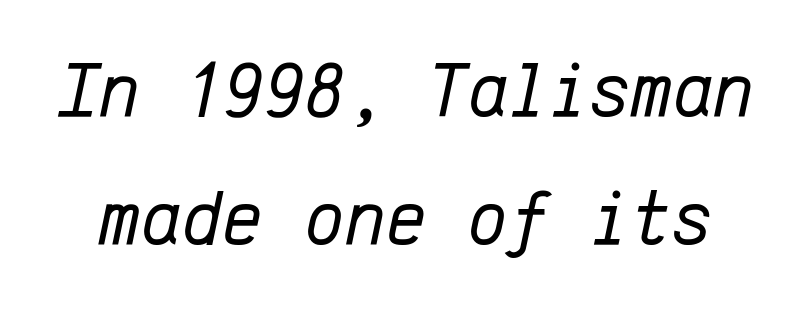
This is oblique type, the kind used for emphasis or titles. A quiet, ordinary-to-light weight characterises the typeface. Vertical spacing — default. This sample has the even, mechanical cadence of fixed-width lettering.
